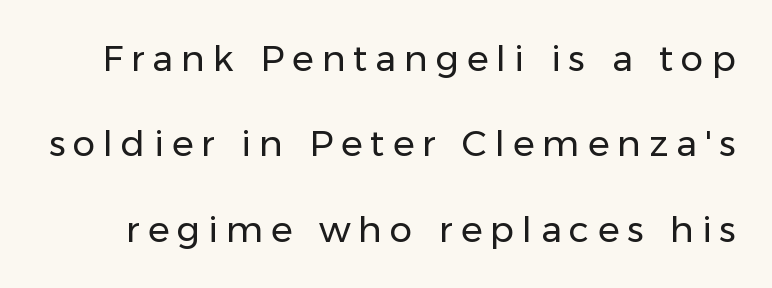
How would I describe the line gaps? Wide and relaxed. Here the designer chose a conventional face with non-uniform glyph widths. Decoration check: the copy has no underline. Stems here are at most as thick as an everyday book face. Serifs: no, the terminals of the letterforms are clean. Short note: letters widely spaced.
